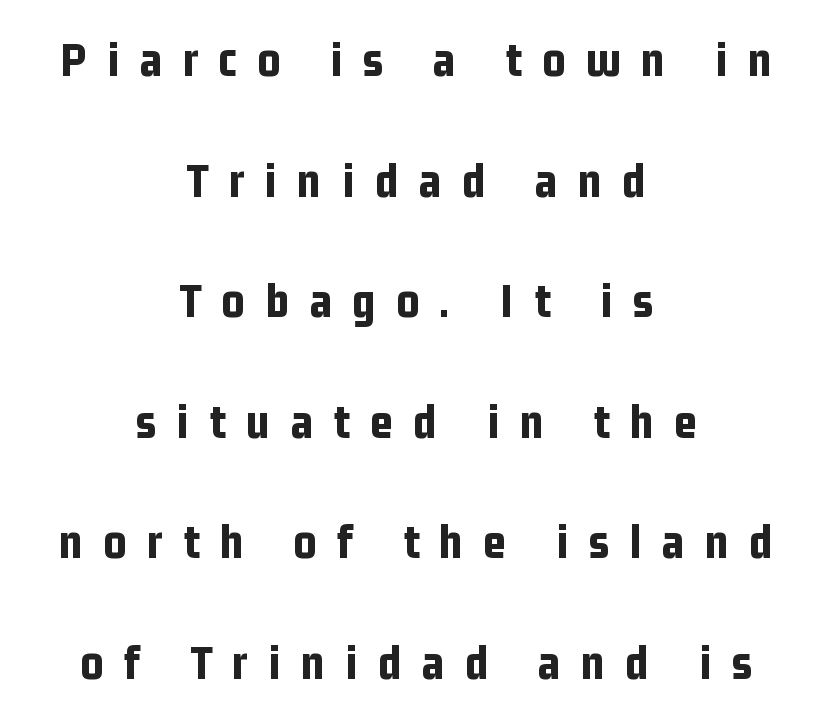
The image shows 49 px bold, condensed sans-serif type, upright; set centered, loose line spacing (2.46x), unusually wide letter spacing (+0.42 em), not underlined; low stroke contrast and a medium x-height.
